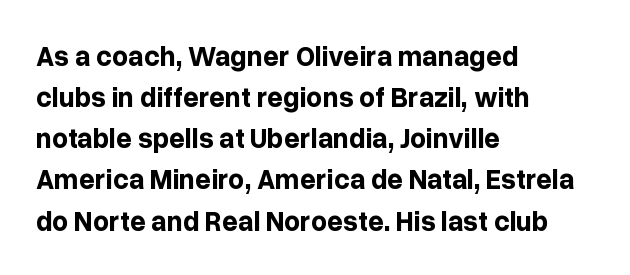
{"serif": "no", "italic": "no", "bold": "yes", "weight": "bold", "width": "normal", "stroke_contrast": "low", "x_height": "medium", "monospaced": "no", "underline": "no", "align": "left", "line_spacing": "normal", "line_spacing_ratio": 1.47, "letter_spacing": "normal", "letter_spacing_em": 0.0, "glyph_px": 28}
